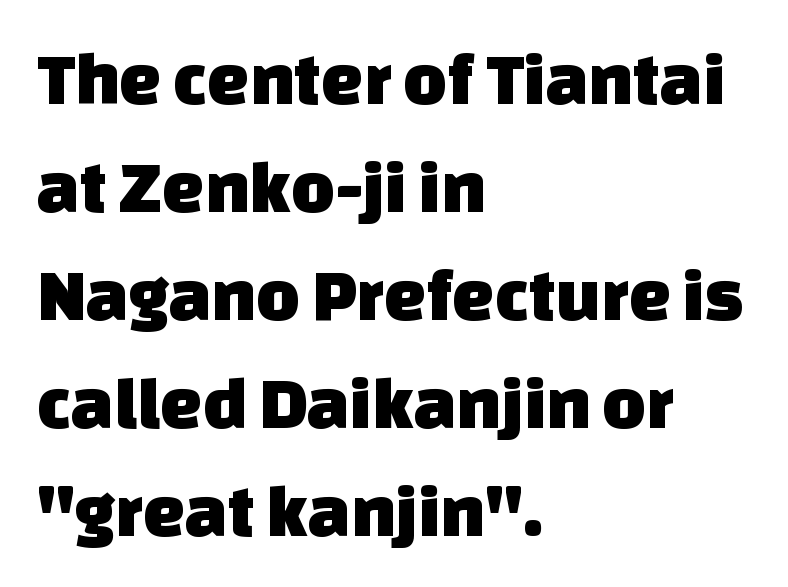
The tracking reads as untouched default to a designer's eye. Think of a printed novel: that variable character pitch is what you see here. A student would call this left alignment; a typographer would say flush left, rag right. Has an underline been added? It has not. The face used here is a sans, in the tradition of grotesques and geometrics. Whoever set this chose a conventional vertical rhythm.
